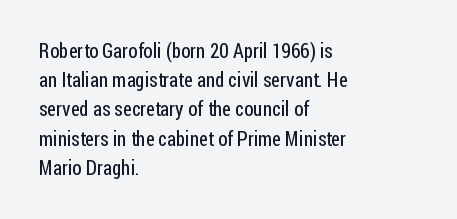
{"italic": "no", "bold": "no", "underline": "no", "align": "left", "line_spacing": "normal", "line_spacing_ratio": 1.46, "letter_spacing": "normal", "letter_spacing_em": 0.0, "glyph_px": 20}
